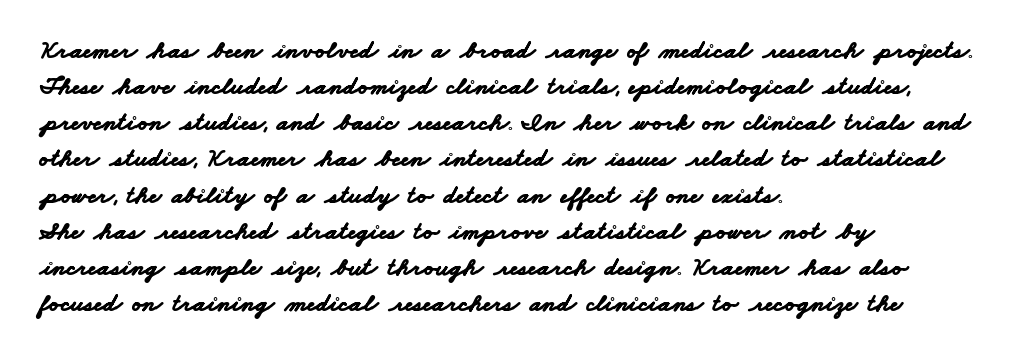
Q: Is the text bold? A: Yes.
Q: Is the text underlined? A: No.
Q: How is the paragraph aligned? A: Left-aligned.
Q: Is the spacing between letters normal or unusually wide? A: Normal.
Q: Is the spacing between lines tight, normal or loose? A: Normal.
